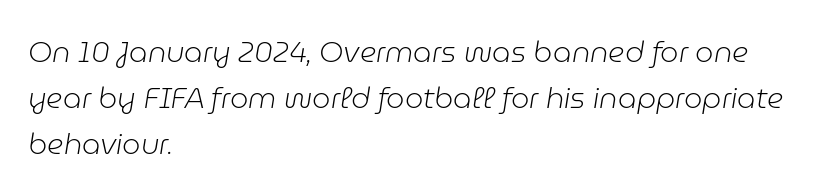
Ink coverage per letter is moderate at most. This sample uses plain, unmodified letter spacing. The paragraph has a hard left edge and a soft right edge. Emphasis-style slanted type is in use. Nobody drew a line under any word here.
